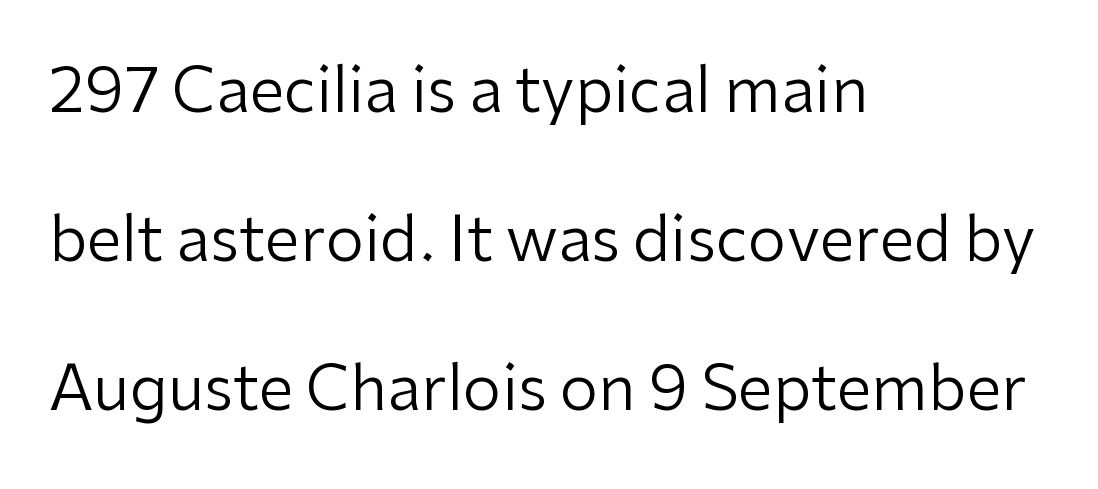
Decoration check: the copy has no underline. Between one letter and the next there's only the usual sliver of space. The passage shown stacks its lines with a broad gap. Do the characters align in a grid? No, the font is proportional.
